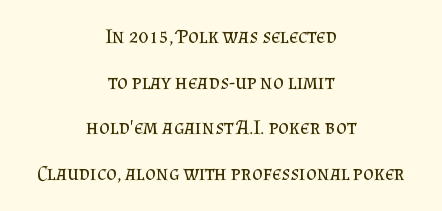
{"italic": "no", "bold": "no", "underline": "no", "align": "center", "line_spacing": "loose", "line_spacing_ratio": 2.17, "letter_spacing": "normal", "letter_spacing_em": 0.0, "glyph_px": 21}
